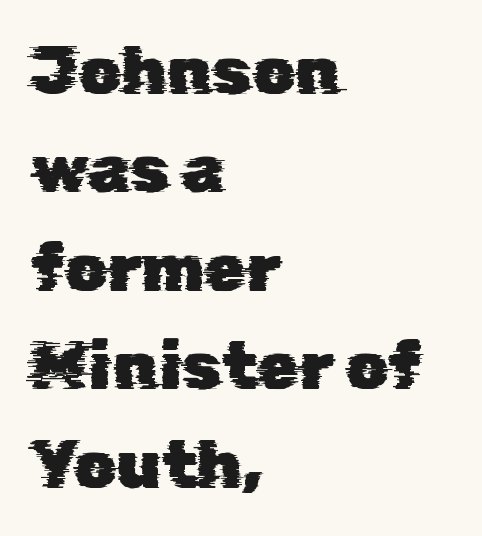
{"serif": "no", "width": "normal", "stroke_contrast": "low", "x_height": "medium", "monospaced": "no", "underline": "no", "align": "left", "line_spacing": "normal", "line_spacing_ratio": 1.47, "letter_spacing": "normal", "letter_spacing_em": 0.0, "glyph_px": 67}
